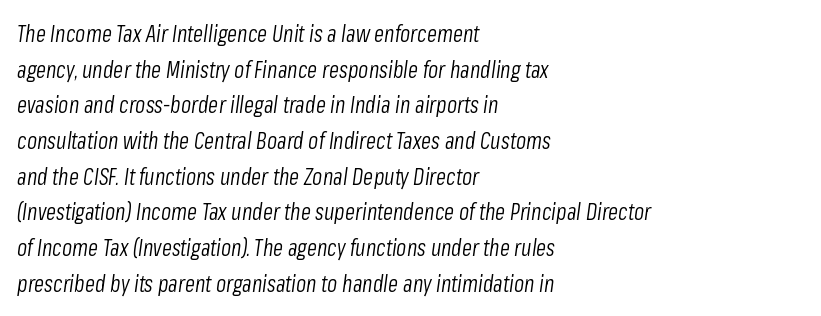
Honestly, the letter spacing is just normal — you wouldn't notice it. These glyphs show unthickened strokes, regular width or finer. All the whitespace from short lines collects on the right. Regular leading. Italic: yes, the glyphs are oblique.
